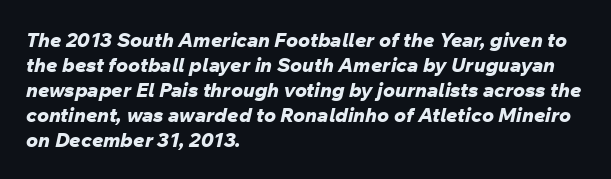
Q: Is the text bold? A: Yes.
Q: Is the text italic (slanted)? A: Yes, it leans right by about 12 degrees.
Q: Is the text underlined? A: No.
Q: How is the paragraph aligned? A: Left-aligned.
Q: Is the spacing between letters normal or unusually wide? A: Normal.
Q: Is the spacing between lines tight, normal or loose? A: Normal.
